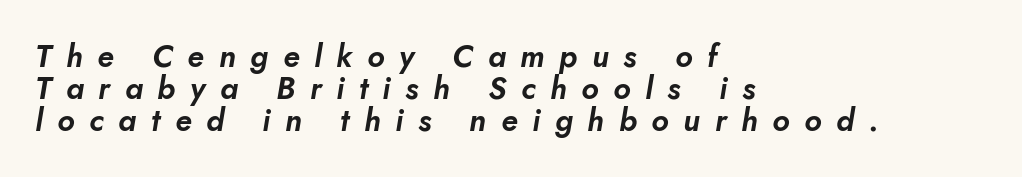
Q: Is the text italic (slanted)? A: Yes, it leans right by about 10 degrees.
Q: Is the text underlined? A: No.
Q: How is the paragraph aligned? A: Left-aligned.
Q: Is the spacing between letters normal or unusually wide? A: Unusually wide.
Q: Is the spacing between lines tight, normal or loose? A: Tight.
Q: Width (condensed, normal, or wide)? A: Normal.
Q: Stroke contrast? A: Low.
Q: x-height? A: Small.
Q: Monospaced? A: No.
